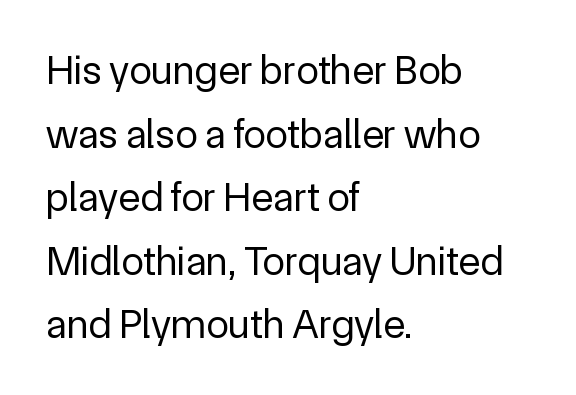
Q: Is the text bold? A: No.
Q: Is the text italic (slanted)? A: No, it is upright.
Q: Is the typeface a serif or a sans-serif typeface? A: Sans-serif.
Q: Is the text underlined? A: No.
Q: How is the paragraph aligned? A: Left-aligned.
Q: Is the spacing between letters normal or unusually wide? A: Normal.
Q: Is the spacing between lines tight, normal or loose? A: Normal.
Q: Width (condensed, normal, or wide)? A: Normal.
Q: x-height? A: Medium.
Q: Monospaced? A: No.
